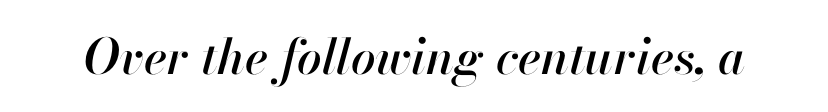
{"italic": "yes", "lean": "right", "slant_degrees": 13, "width": "normal", "stroke_contrast": "high", "x_height": "small", "monospaced": "no", "underline": "no", "letter_spacing": "normal", "letter_spacing_em": 0.0, "glyph_px": 49}
